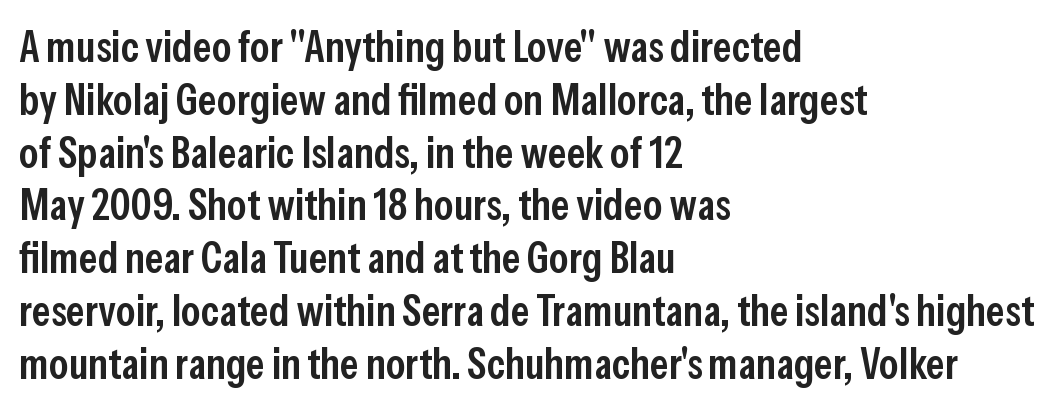
Each letter's strokes conclude bluntly, with no projecting serifs. No italicization has been applied; the sample stays upright. These words are printed semibold, heavier than regular yet not bold. Compared with typical body copy, the letter spacing here is the same. Plain, unruled lines of type.
